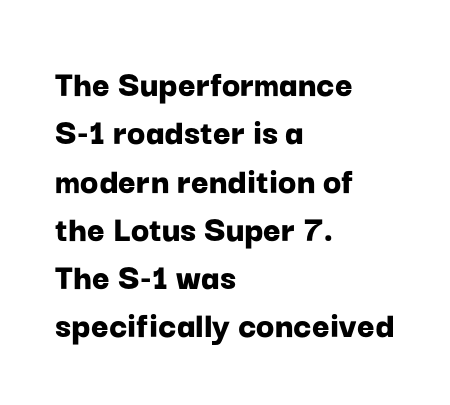
{"serif": "no", "italic": "no", "bold": "yes", "weight": "bold", "width": "normal", "stroke_contrast": "low", "x_height": "medium", "monospaced": "no", "underline": "no", "align": "left", "line_spacing": "normal", "line_spacing_ratio": 1.27, "letter_spacing": "normal", "letter_spacing_em": 0.0, "glyph_px": 38}
